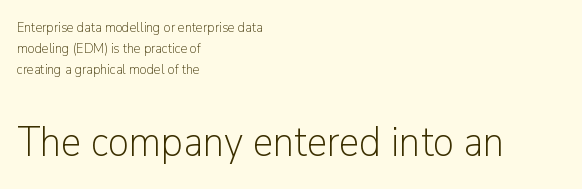
The weight would be labelled regular, book, light, or lighter still. Rule under the text: the space is simply empty. One-word summary of the alignment: left. Italic: no, the glyphs are upright roman.
